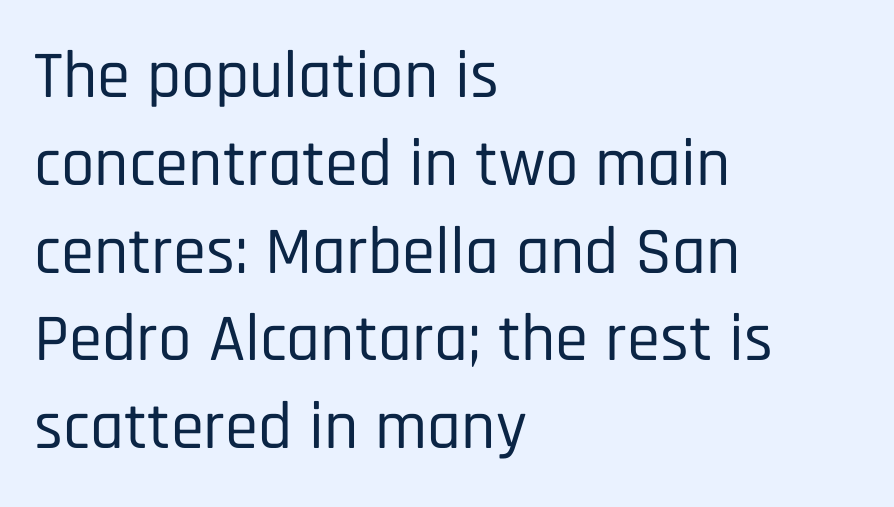
The image shows 67 px condensed sans-serif type, upright; set left-aligned, normal line spacing (1.31x), normal letter spacing, not underlined; low stroke contrast and a large x-height.
